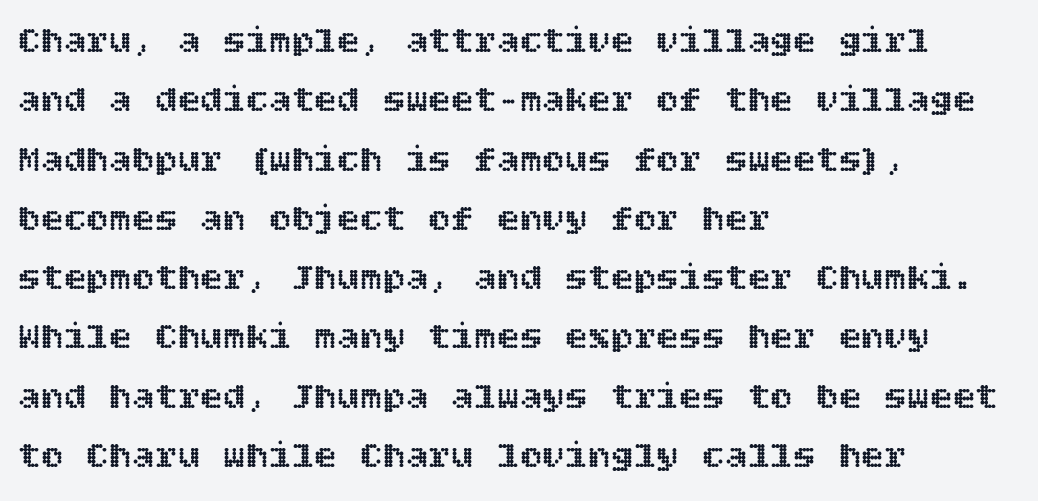
Q: Is the text italic (slanted)? A: No, it is upright.
Q: Is the text underlined? A: No.
Q: How is the paragraph aligned? A: Left-aligned.
Q: Is the spacing between letters normal or unusually wide? A: Normal.
Q: Is the spacing between lines tight, normal or loose? A: Normal.
Q: Width (condensed, normal, or wide)? A: Normal.
Q: x-height? A: Large.
